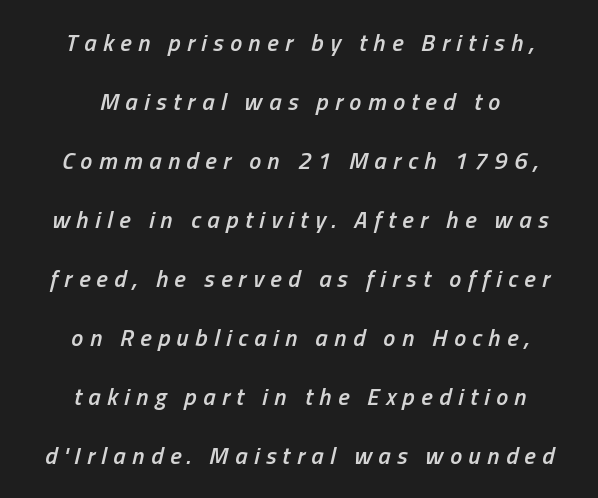
{"italic": "yes", "lean": "right", "slant_degrees": 13, "bold": "semi", "underline": "no", "align": "center", "line_spacing": "loose", "line_spacing_ratio": 2.46, "letter_spacing": "wide", "letter_spacing_em": 0.27, "glyph_px": 24}
